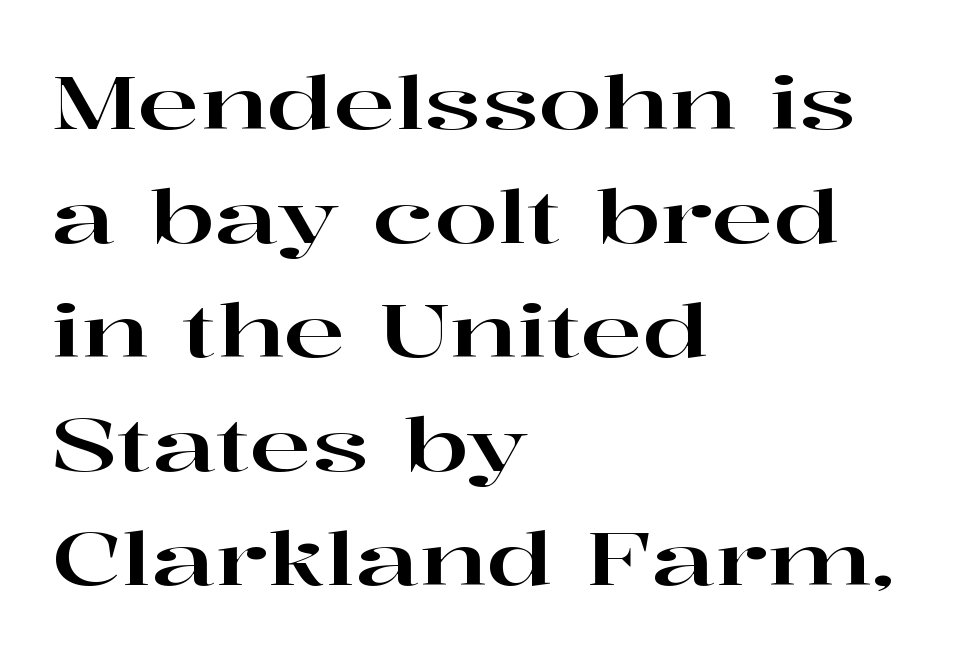
Q: Is the text italic (slanted)? A: No, it is upright.
Q: Is the typeface a serif or a sans-serif typeface? A: Serif.
Q: Is the text underlined? A: No.
Q: How is the paragraph aligned? A: Left-aligned.
Q: Is the spacing between letters normal or unusually wide? A: Normal.
Q: Is the spacing between lines tight, normal or loose? A: Normal.
Q: Width (condensed, normal, or wide)? A: Wide.
Q: Stroke contrast? A: High.
Q: x-height? A: Medium.
Q: Monospaced? A: No.
